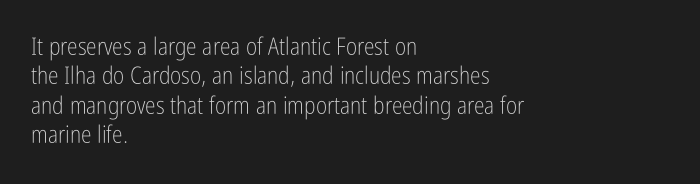
The image shows 24 px text type, upright; set left-aligned, line spacing 1.22x, normal letter spacing, not underlined.
